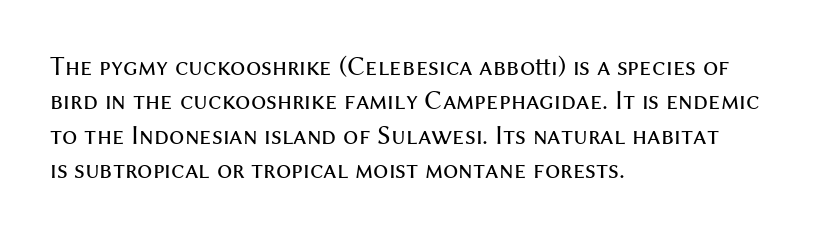
{"italic": "no", "bold": "no", "underline": "no", "align": "left", "line_spacing": "normal", "line_spacing_ratio": 1.27, "letter_spacing": "normal", "letter_spacing_em": 0.0, "glyph_px": 27}
